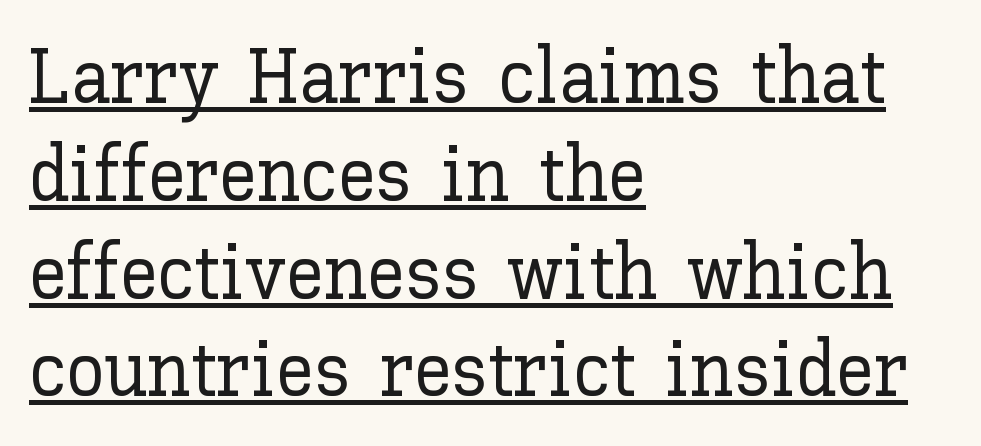
Q: Is the text italic (slanted)? A: No, it is upright.
Q: Is the text underlined? A: Yes.
Q: How is the paragraph aligned? A: Left-aligned.
Q: Is the spacing between letters normal or unusually wide? A: Normal.
Q: Is the spacing between lines tight, normal or loose? A: Normal.
Q: Width (condensed, normal, or wide)? A: Normal.
Q: Stroke contrast? A: Low.
Q: x-height? A: Medium.
Q: Monospaced? A: No.
